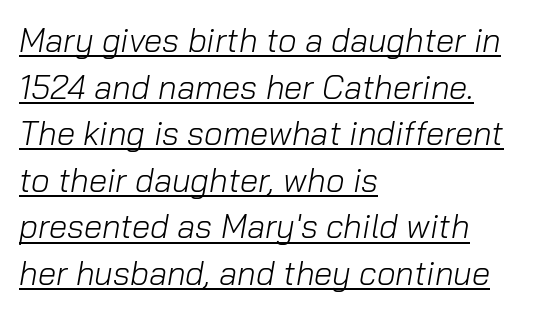
Q: Is the text bold? A: No.
Q: Is the text italic (slanted)? A: Yes, it leans right by about 10 degrees.
Q: Is the text underlined? A: Yes.
Q: How is the paragraph aligned? A: Left-aligned.
Q: Is the spacing between letters normal or unusually wide? A: Normal.
Q: Is the spacing between lines tight, normal or loose? A: Normal.
Q: Width (condensed, normal, or wide)? A: Normal.
Q: Stroke contrast? A: Low.
Q: x-height? A: Medium.
Q: Monospaced? A: No.
